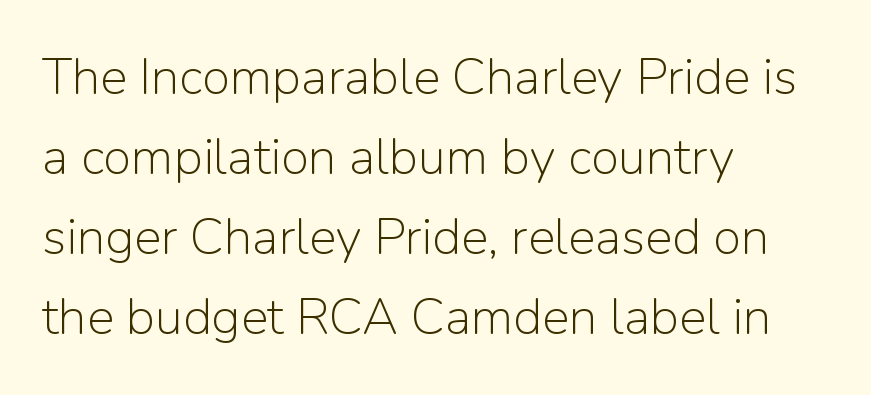
No feet cap the strokes, marking this as sans-serif type. These lines sit exactly where default settings would place them. Compared with typical body copy, the letter spacing here is the same. Do the characters align in a grid? No, the font is proportional. Weight class: somewhere from thin through regular. Notice how the passage keeps a crisp vertical edge on the left only.
